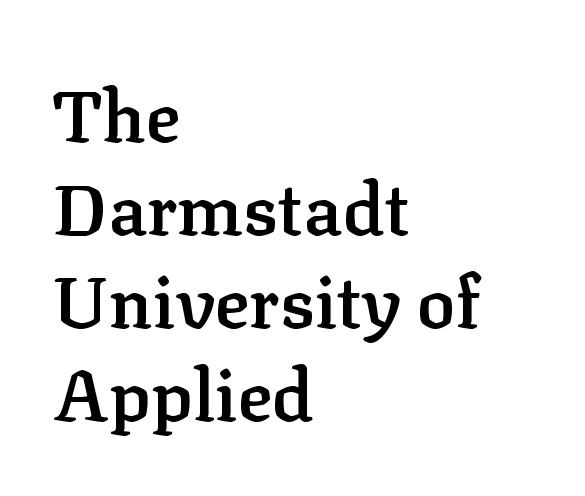
Here the designer chose a conventional face with non-uniform glyph widths. Type without underlining. Students, note that the glyphs here touch the page at normal intervals. This is moderately heavy type, rendered in semibold.
